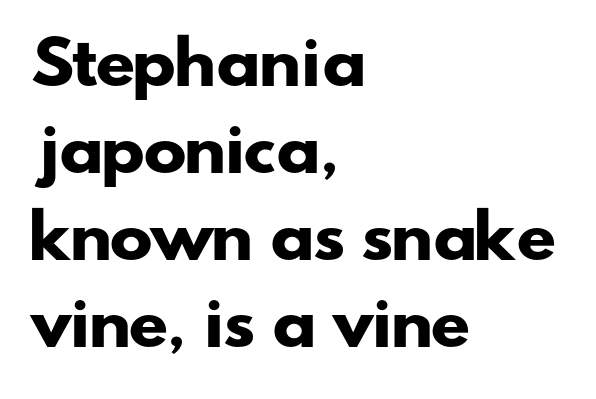
The compositor pushed each line to the left boundary. This sample keeps an unexceptional amount of space between lines. Typographic density is high because the face is bold. These lines keep a tight, regular rhythm from letter to letter.
